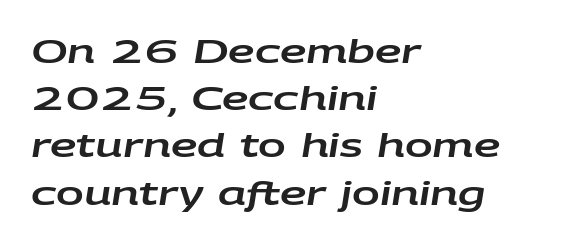
{"italic": "yes", "lean": "right", "slant_degrees": 9, "width": "wide", "stroke_contrast": "low", "x_height": "large", "monospaced": "no", "underline": "no", "align": "left", "line_spacing": "normal", "line_spacing_ratio": 1.43, "letter_spacing": "normal", "letter_spacing_em": 0.0, "glyph_px": 33}
